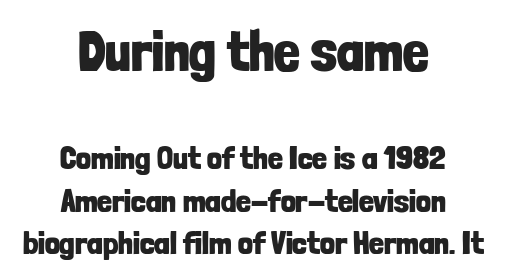
Q: Is the text bold? A: Yes.
Q: Is the text italic (slanted)? A: No, it is upright.
Q: Is the typeface a serif or a sans-serif typeface? A: Sans-serif.
Q: Is the text underlined? A: No.
Q: How is the paragraph aligned? A: Centered.
Q: Is the spacing between letters normal or unusually wide? A: Normal.
Q: Is the spacing between lines tight, normal or loose? A: Normal.
Q: Which block of text is set in a larger size, the first (top) or the second (bottom)? A: The first (top) one.
Q: Width (condensed, normal, or wide)? A: Condensed.
Q: Stroke contrast? A: Low.
Q: x-height? A: Medium.
Q: Monospaced? A: No.
